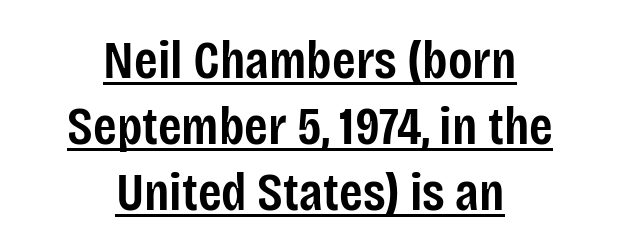
The image shows 54 px semibold, condensed sans-serif type, upright; set centered, line spacing 1.22x, normal letter spacing, underlined; low stroke contrast and a large x-height.
